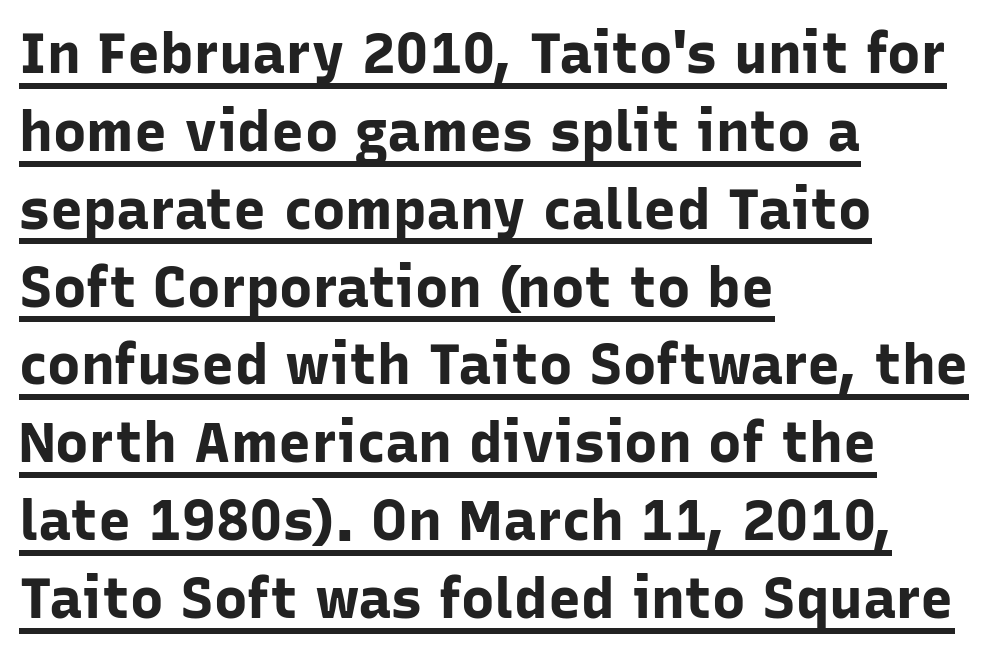
{"serif": "no", "italic": "no", "bold": "yes", "weight": "bold", "width": "normal", "stroke_contrast": "low", "x_height": "medium", "monospaced": "no", "underline": "yes", "align": "left", "line_spacing": "normal", "line_spacing_ratio": 1.39, "letter_spacing": "normal", "letter_spacing_em": 0.0, "glyph_px": 56}
